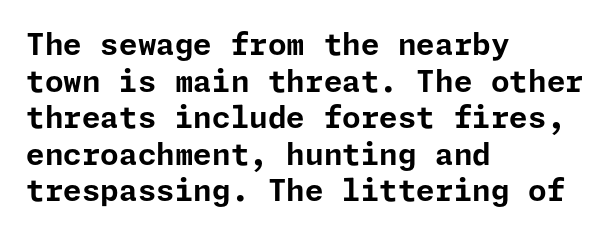
Students, this is bold: see how much ink each stroke carries. These lines are composed in type without serifs. The ragged edge is on the right, which tells us the setting is flush left. Tracking here is standard; glyphs follow each other at the usual distance.
